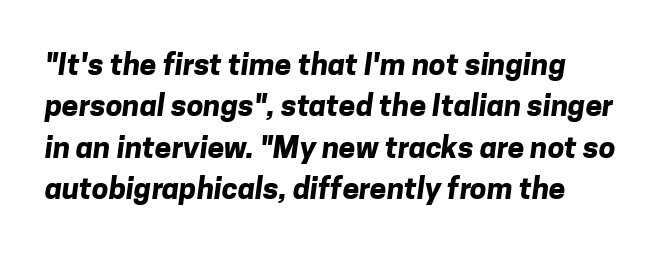
What kind of face is this? One without serifs — a sans. The leading is moderate, giving the passage an even texture. The paragraph has a hard left edge and a soft right edge. The words here are not underlined. Typesetter's note: full bold, strokes at maximum text heaviness.
